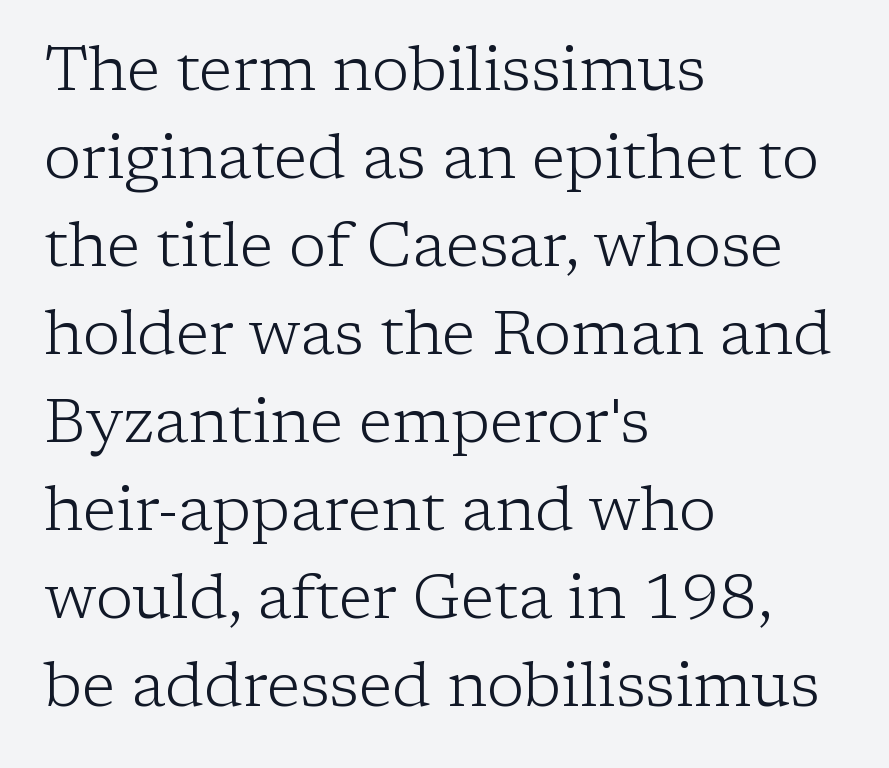
Q: Is the text bold? A: No.
Q: Is the text italic (slanted)? A: No, it is upright.
Q: Is the typeface a serif or a sans-serif typeface? A: Serif.
Q: Is the text underlined? A: No.
Q: How is the paragraph aligned? A: Left-aligned.
Q: Is the spacing between letters normal or unusually wide? A: Normal.
Q: Is the spacing between lines tight, normal or loose? A: Normal.
Q: Width (condensed, normal, or wide)? A: Normal.
Q: Stroke contrast? A: Low.
Q: x-height? A: Medium.
Q: Monospaced? A: No.
